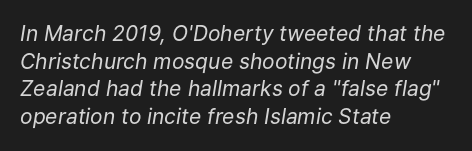
{"italic": "yes", "lean": "right", "slant_degrees": 9, "bold": "no", "underline": "no", "align": "left", "line_spacing": "normal", "line_spacing_ratio": 1.32, "letter_spacing": "normal", "letter_spacing_em": 0.0, "glyph_px": 21}
